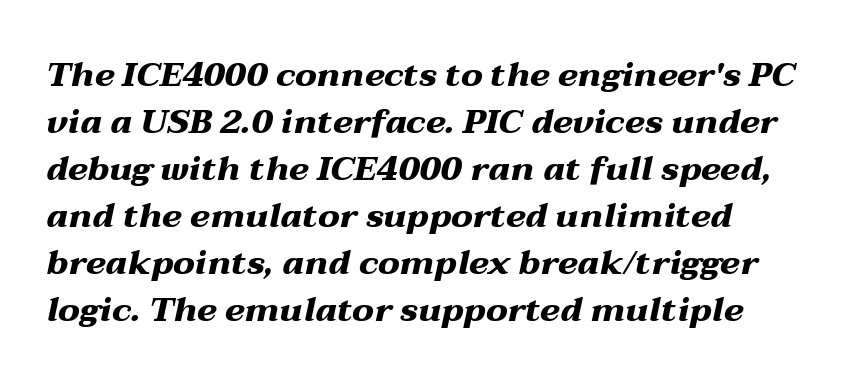
Q: Is the text bold? A: Yes.
Q: Is the text italic (slanted)? A: Yes, it leans right by about 12 degrees.
Q: Is the text underlined? A: No.
Q: Is the spacing between letters normal or unusually wide? A: Normal.
Q: Is the spacing between lines tight, normal or loose? A: Normal.
Q: Width (condensed, normal, or wide)? A: Wide.
Q: Stroke contrast? A: Medium.
Q: x-height? A: Medium.
Q: Monospaced? A: No.
